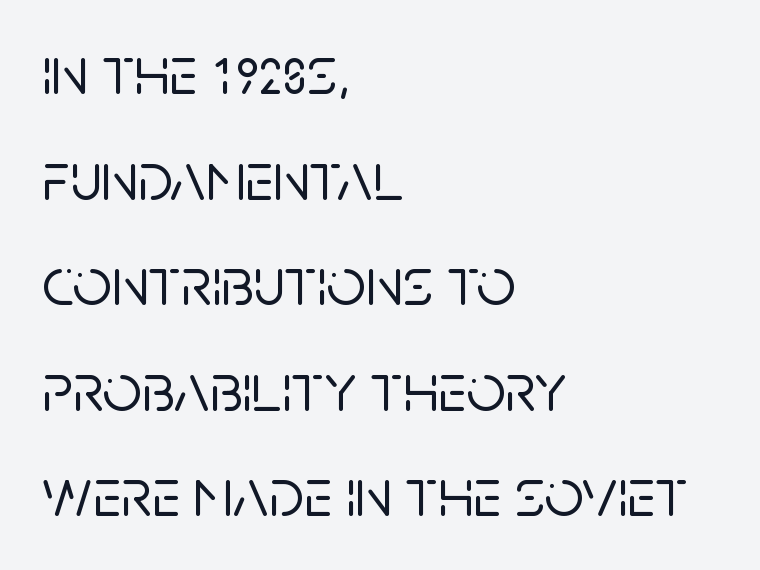
A normal amount of white space separates one row of letters from the next. Underline: absent. Unlike a traditional serif, this face leaves its strokes unadorned. Is the letter spacing exaggerated? No — it looks like the ordinary default. Looks like regular typesetting: each glyph gets only the width it needs. Horizontal alignment here is leftward, the default for most running prose.
